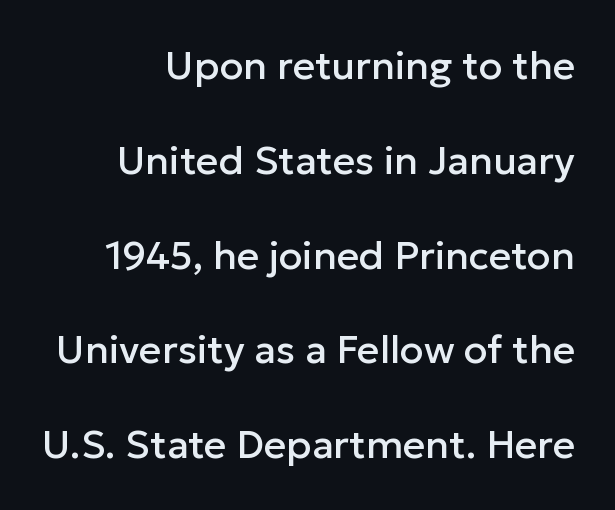
Q: Is the text italic (slanted)? A: No, it is upright.
Q: Is the typeface a serif or a sans-serif typeface? A: Sans-serif.
Q: Is the text underlined? A: No.
Q: How is the paragraph aligned? A: Right-aligned.
Q: Is the spacing between letters normal or unusually wide? A: Normal.
Q: Is the spacing between lines tight, normal or loose? A: Loose.
Q: Width (condensed, normal, or wide)? A: Normal.
Q: Stroke contrast? A: Low.
Q: x-height? A: Medium.
Q: Monospaced? A: No.
